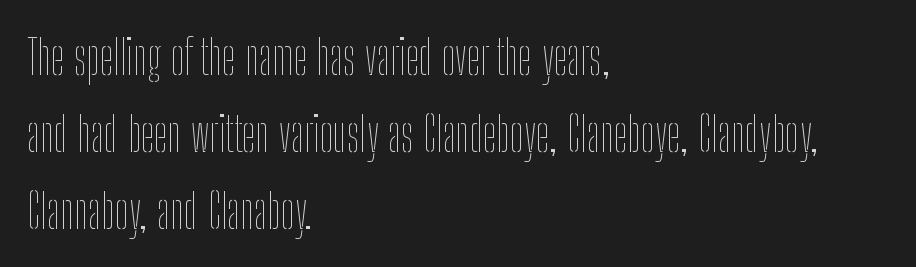
The image shows 48 px thin, condensed type, upright; set left-aligned, normal line spacing (1.6x), normal letter spacing, not underlined; low stroke contrast and a medium x-height.
